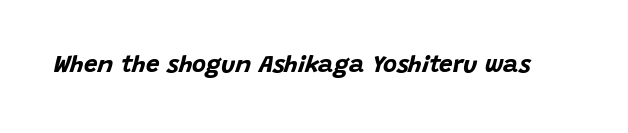
The image shows 24 px bold type, italic (leaning right); set normal letter spacing, not underlined.
